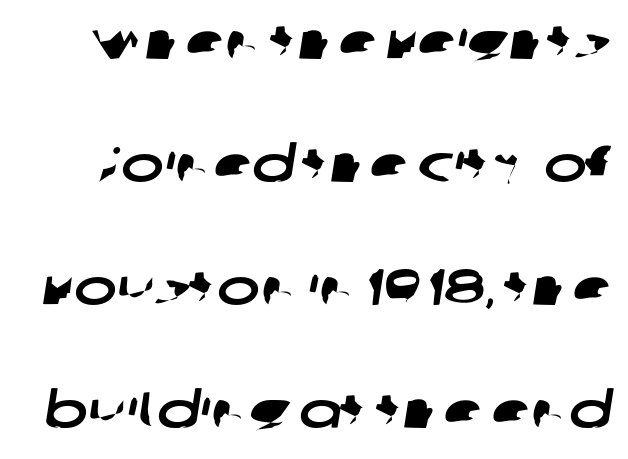
The image shows 51 px wide sans-serif type; set loose line spacing (2.41x), normal letter spacing, not underlined; low stroke contrast and a large x-height.
